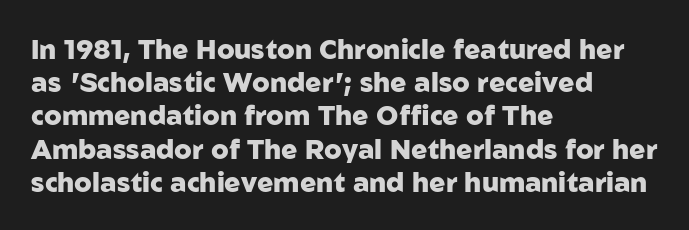
{"italic": "no", "bold": "yes", "underline": "no", "align": "left", "line_spacing_ratio": 1.23, "letter_spacing": "normal", "letter_spacing_em": 0.0, "glyph_px": 27}
